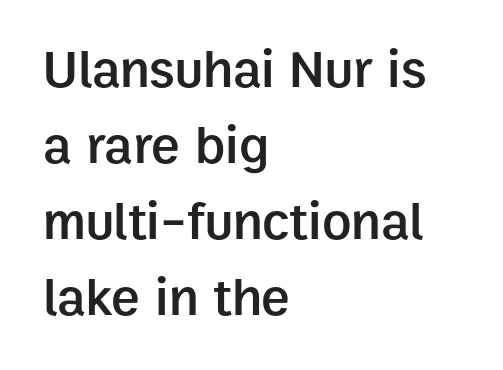
The image shows 54 px semibold sans-serif type, upright; set left-aligned, normal line spacing (1.41x), normal letter spacing, not underlined; low stroke contrast and a medium x-height.
